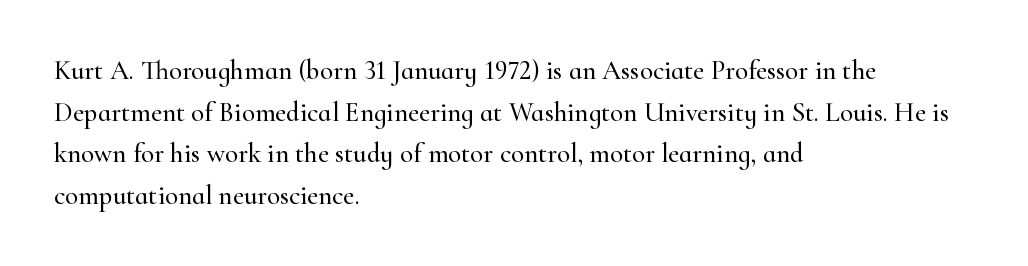
{"italic": "no", "underline": "no", "align": "left", "line_spacing": "normal", "line_spacing_ratio": 1.54, "letter_spacing": "normal", "letter_spacing_em": 0.0, "glyph_px": 27}
